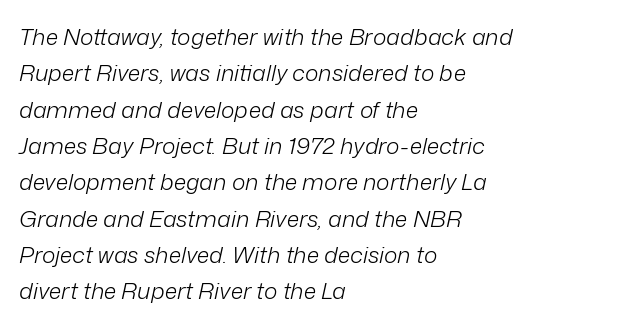
{"italic": "yes", "lean": "right", "slant_degrees": 12, "bold": "no", "underline": "no", "align": "left", "line_spacing": "normal", "line_spacing_ratio": 1.58, "letter_spacing": "normal", "letter_spacing_em": 0.0, "glyph_px": 23}
